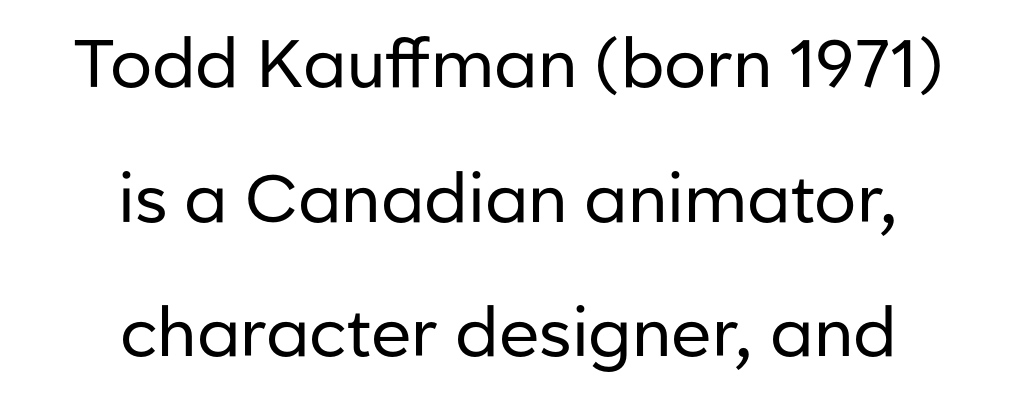
Q: Is the text bold? A: No.
Q: Is the text italic (slanted)? A: No, it is upright.
Q: Is the typeface a serif or a sans-serif typeface? A: Sans-serif.
Q: Is the text underlined? A: No.
Q: How is the paragraph aligned? A: Centered.
Q: Is the spacing between letters normal or unusually wide? A: Normal.
Q: Is the spacing between lines tight, normal or loose? A: Loose.
Q: Width (condensed, normal, or wide)? A: Normal.
Q: Stroke contrast? A: Low.
Q: x-height? A: Medium.
Q: Monospaced? A: No.
